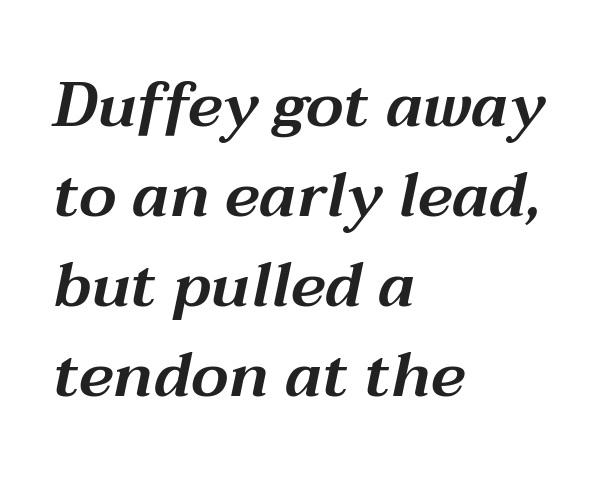
{"italic": "yes", "lean": "right", "slant_degrees": 12, "width": "wide", "stroke_contrast": "medium", "x_height": "medium", "monospaced": "no", "underline": "no", "align": "left", "line_spacing": "normal", "line_spacing_ratio": 1.45, "letter_spacing": "normal", "letter_spacing_em": 0.0, "glyph_px": 62}
